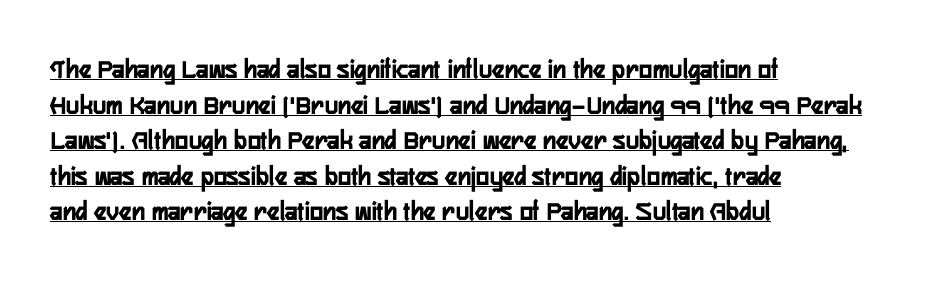
{"serif": "no", "italic": "no", "width": "condensed", "stroke_contrast": "low", "x_height": "medium", "monospaced": "no", "underline": "yes", "align": "left", "line_spacing": "normal", "line_spacing_ratio": 1.27, "letter_spacing": "normal", "letter_spacing_em": 0.0, "glyph_px": 28}
